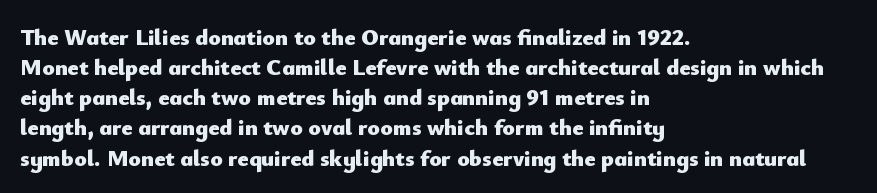
{"italic": "no", "bold": "yes", "underline": "no", "align": "left", "line_spacing": "normal", "line_spacing_ratio": 1.31, "letter_spacing": "normal", "letter_spacing_em": 0.0, "glyph_px": 23}
